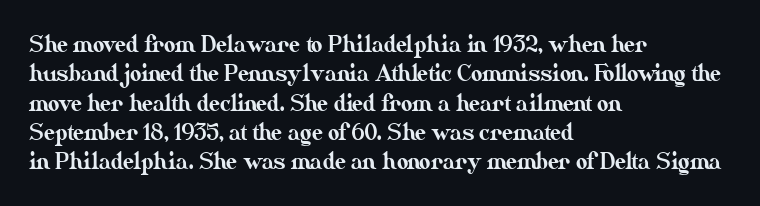
Q: Is the text italic (slanted)? A: No, it is upright.
Q: Is the text underlined? A: No.
Q: How is the paragraph aligned? A: Left-aligned.
Q: Is the spacing between letters normal or unusually wide? A: Normal.
Q: Is the spacing between lines tight, normal or loose? A: Normal.
